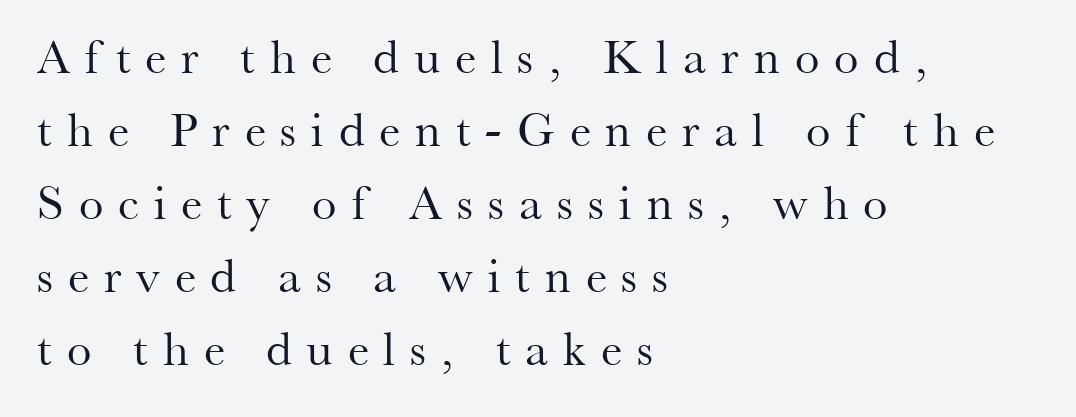
To sum up the face: it has serifs. Compared with a centered layout, this one pins lines to the left instead. Observe the wide spacing: letters keep a clear distance from each other. The weight would be labelled regular, book, light, or lighter still. Vertically, the passage feels balanced, rows spaced as you'd expect. This rendering features lettering with no underline.
